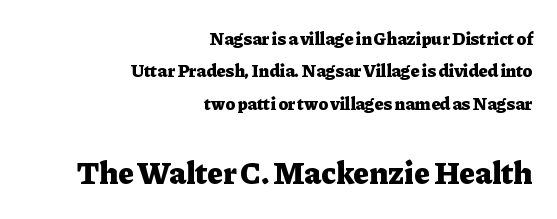
Every character sits straight up, as roman type does. A student would call this right alignment; a typographer would say flush right, rag left. Is this a fixed-width face? No — the glyphs have proportional, varying widths. Bare-footed words on every line.
